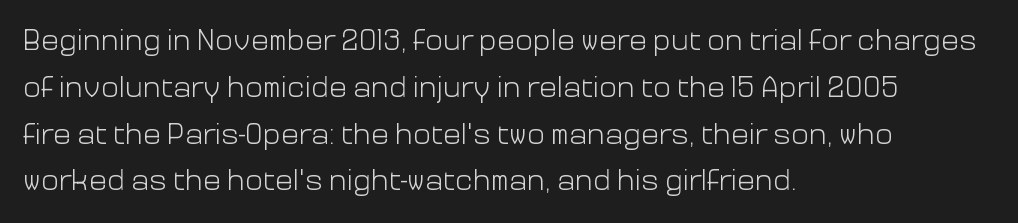
No italicization has been applied; the sample stays upright. Typographically, this falls in the sans-serif category. Plain, unruled lines of type. No heavy texture on the line: the type isn't bold.
